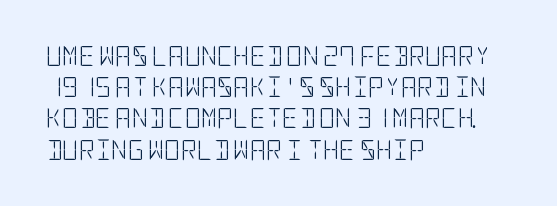
The image shows 20 px text type, upright; set left-aligned, normal line spacing (1.56x), normal letter spacing, not underlined.
